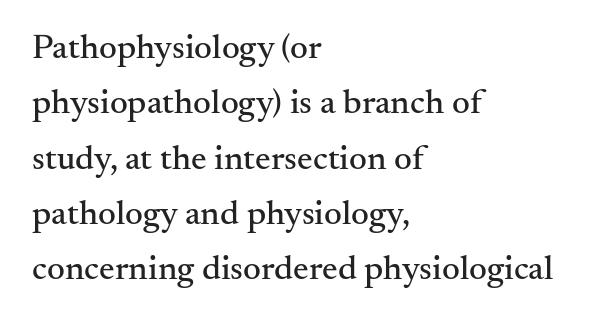
The image shows 35 px serif type, upright; set left-aligned, normal line spacing (1.58x), normal letter spacing, not underlined; medium stroke contrast and a small x-height.
